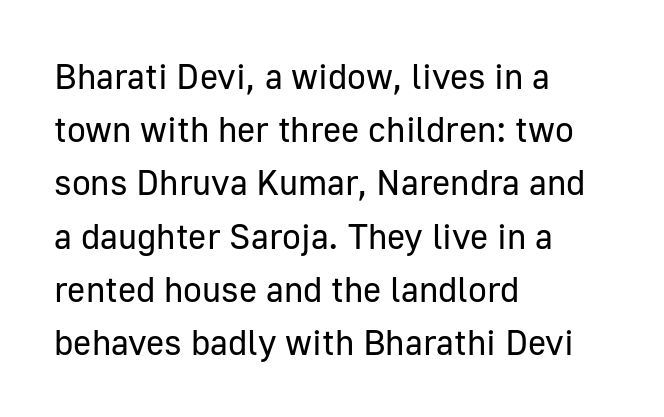
The image shows 35 px regular-weight sans-serif type, upright; set left-aligned, normal line spacing (1.52x), normal letter spacing, not underlined; low stroke contrast and a medium x-height.
